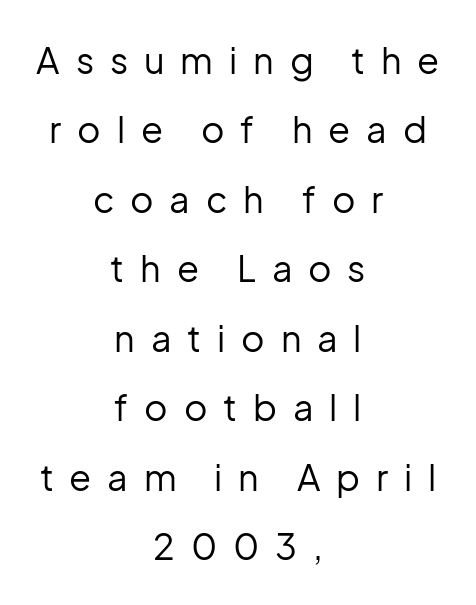
{"serif": "no", "italic": "no", "bold": "no", "weight": "regular", "width": "normal", "stroke_contrast": "low", "x_height": "medium", "monospaced": "no", "underline": "no", "align": "center", "line_spacing": "loose", "line_spacing_ratio": 1.93, "letter_spacing": "wide", "letter_spacing_em": 0.44, "glyph_px": 36}
